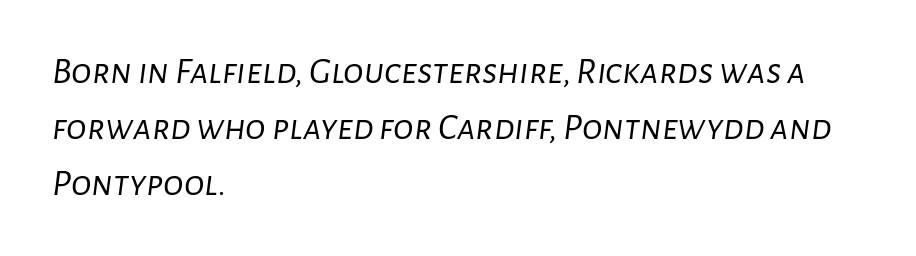
The image shows 38 px light type, italic (leaning right); set left-aligned, normal line spacing (1.48x), normal letter spacing, not underlined; low stroke contrast and a medium x-height.
